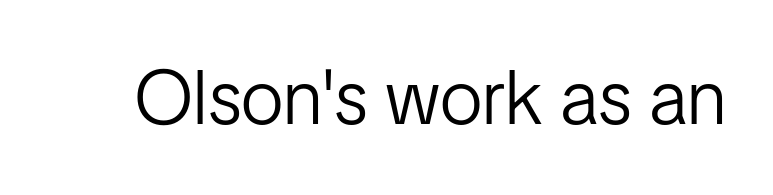
{"serif": "no", "italic": "no", "bold": "no", "weight": "light", "width": "condensed", "stroke_contrast": "low", "x_height": "medium", "monospaced": "no", "underline": "no", "letter_spacing": "normal", "letter_spacing_em": 0.0, "glyph_px": 77}
